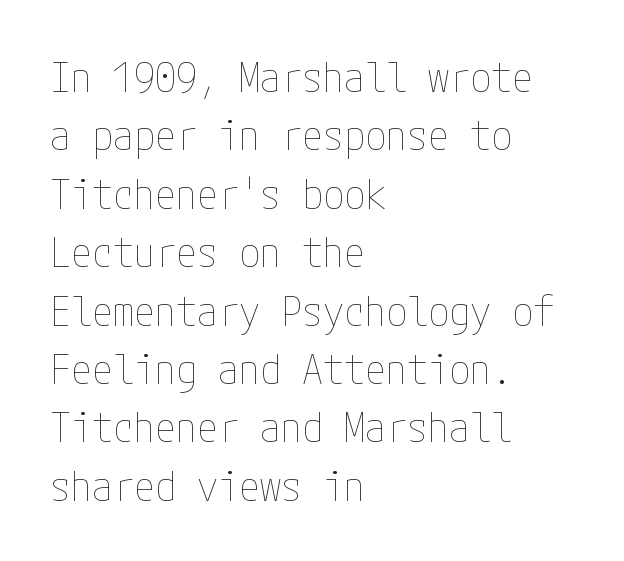
Q: Is the text bold? A: No.
Q: Is the text italic (slanted)? A: No, it is upright.
Q: Is the text underlined? A: No.
Q: How is the paragraph aligned? A: Left-aligned.
Q: Is the spacing between letters normal or unusually wide? A: Normal.
Q: Is the spacing between lines tight, normal or loose? A: Normal.
Q: Width (condensed, normal, or wide)? A: Condensed.
Q: Stroke contrast? A: Low.
Q: x-height? A: Medium.
